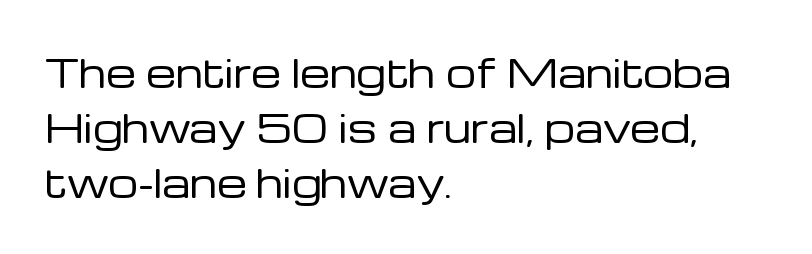
Q: Is the text bold? A: No.
Q: Is the text italic (slanted)? A: No, it is upright.
Q: Is the typeface a serif or a sans-serif typeface? A: Sans-serif.
Q: Is the text underlined? A: No.
Q: How is the paragraph aligned? A: Left-aligned.
Q: Is the spacing between letters normal or unusually wide? A: Normal.
Q: Is the spacing between lines tight, normal or loose? A: Normal.
Q: Width (condensed, normal, or wide)? A: Normal.
Q: Stroke contrast? A: Low.
Q: x-height? A: Medium.
Q: Monospaced? A: No.
